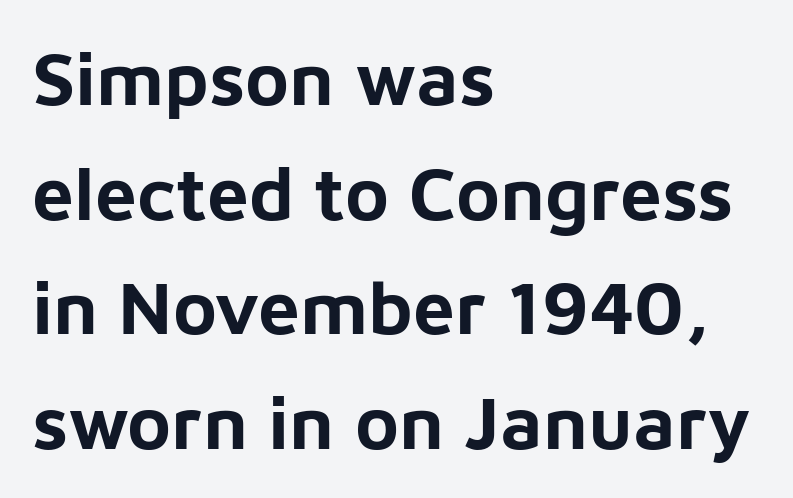
Q: Is the text bold? A: Yes.
Q: Is the text italic (slanted)? A: No, it is upright.
Q: Is the typeface a serif or a sans-serif typeface? A: Sans-serif.
Q: Is the text underlined? A: No.
Q: How is the paragraph aligned? A: Left-aligned.
Q: Is the spacing between letters normal or unusually wide? A: Normal.
Q: Is the spacing between lines tight, normal or loose? A: Normal.
Q: Width (condensed, normal, or wide)? A: Normal.
Q: Stroke contrast? A: Low.
Q: x-height? A: Medium.
Q: Monospaced? A: No.
